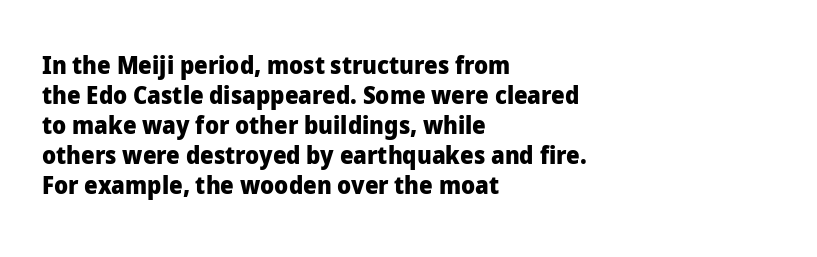
Q: Is the text bold? A: Yes.
Q: Is the text italic (slanted)? A: No, it is upright.
Q: Is the text underlined? A: No.
Q: How is the paragraph aligned? A: Left-aligned.
Q: Is the spacing between letters normal or unusually wide? A: Normal.
Q: Is the spacing between lines tight, normal or loose? A: Normal.
